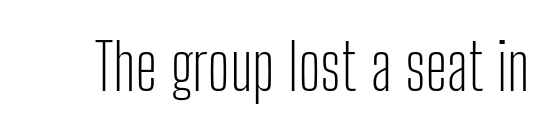
Q: Is the text bold? A: No.
Q: Is the text italic (slanted)? A: No, it is upright.
Q: Is the typeface a serif or a sans-serif typeface? A: Sans-serif.
Q: Is the text underlined? A: No.
Q: Is the spacing between letters normal or unusually wide? A: Normal.
Q: Width (condensed, normal, or wide)? A: Condensed.
Q: Stroke contrast? A: Low.
Q: x-height? A: Medium.
Q: Monospaced? A: No.
